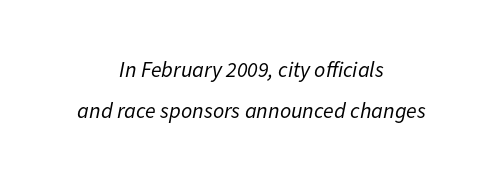
{"italic": "yes", "lean": "right", "slant_degrees": 11, "bold": "no", "underline": "no", "align": "center", "line_spacing_ratio": 1.88, "letter_spacing": "normal", "letter_spacing_em": 0.0, "glyph_px": 22}
